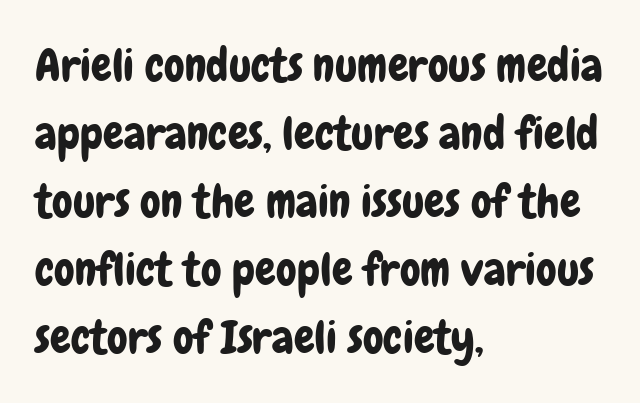
Q: Is the text italic (slanted)? A: No, it is upright.
Q: Is the typeface a serif or a sans-serif typeface? A: Sans-serif.
Q: Is the text underlined? A: No.
Q: How is the paragraph aligned? A: Left-aligned.
Q: Is the spacing between letters normal or unusually wide? A: Normal.
Q: Is the spacing between lines tight, normal or loose? A: Normal.
Q: Width (condensed, normal, or wide)? A: Condensed.
Q: Stroke contrast? A: Low.
Q: x-height? A: Medium.
Q: Monospaced? A: No.
